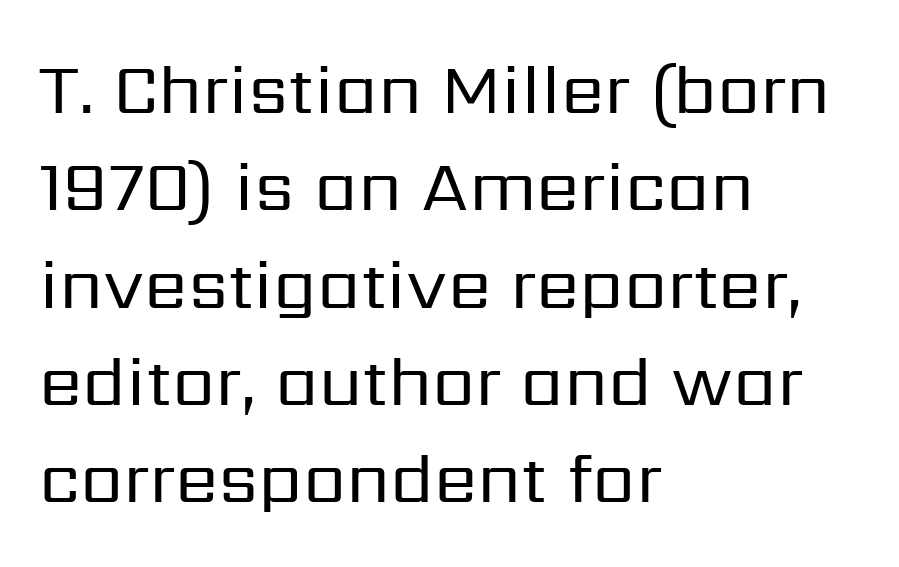
The block of text has a typical density, with ordinary space between rows. The rendering uses natural spacing where letterforms have individual widths. The setting favours the left margin, as ordinary paragraphs usually do. No feet cap the strokes, marking this as sans-serif type. Think standard paragraph weight, or any step lighter than that.
